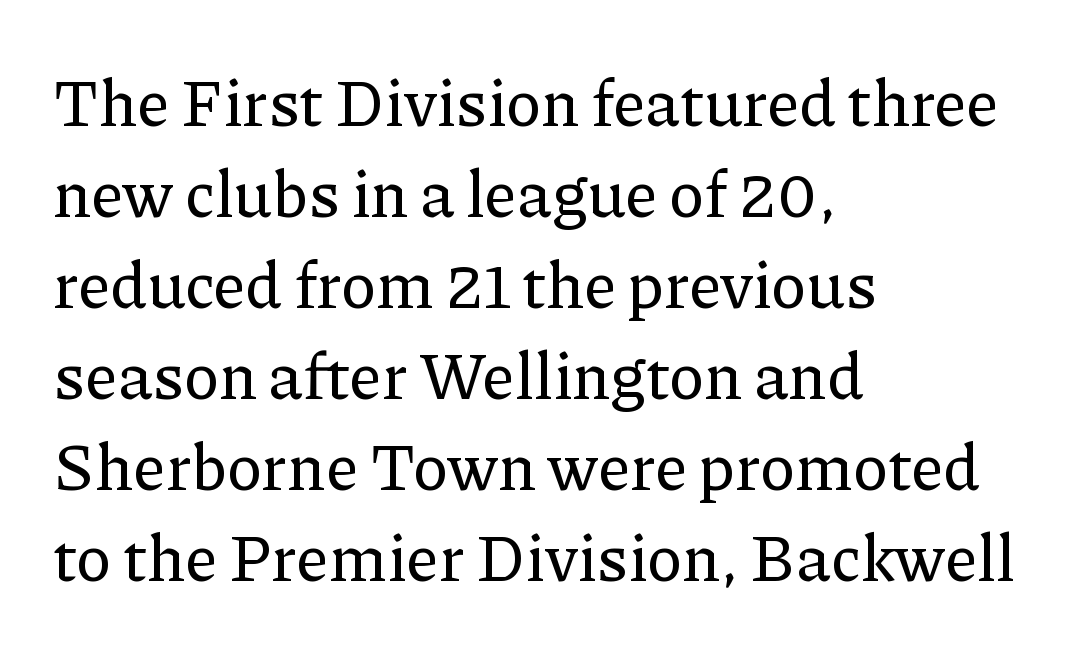
{"serif": "yes", "italic": "no", "width": "normal", "stroke_contrast": "low", "x_height": "medium", "monospaced": "no", "underline": "no", "align": "left", "line_spacing": "normal", "line_spacing_ratio": 1.4, "letter_spacing": "normal", "letter_spacing_em": 0.0, "glyph_px": 65}
